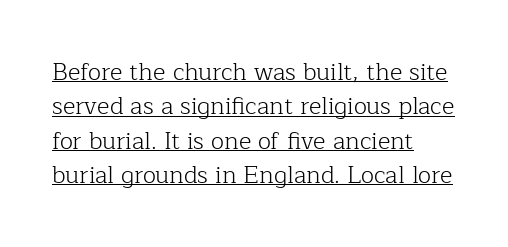
The image shows 24 px text type, upright; set left-aligned, normal line spacing (1.43x), normal letter spacing, underlined.
